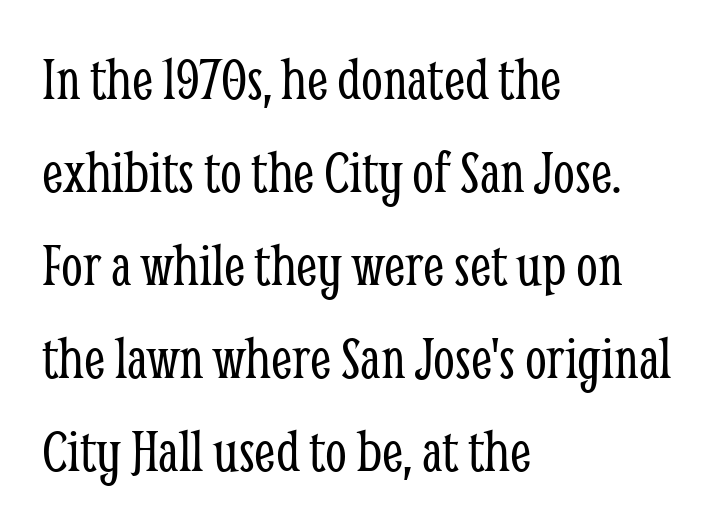
The image shows 62 px light, condensed serif type, upright; set left-aligned, normal line spacing (1.5x), normal letter spacing, not underlined; low stroke contrast and a medium x-height.
